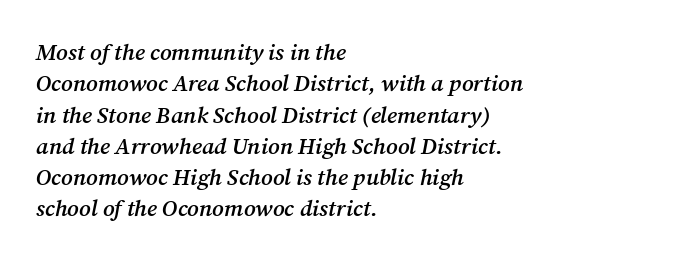
Q: Is the text bold? A: Semi-bold.
Q: Is the text italic (slanted)? A: Yes, it leans right by about 12 degrees.
Q: Is the text underlined? A: No.
Q: How is the paragraph aligned? A: Left-aligned.
Q: Is the spacing between letters normal or unusually wide? A: Normal.
Q: Is the spacing between lines tight, normal or loose? A: Normal.
